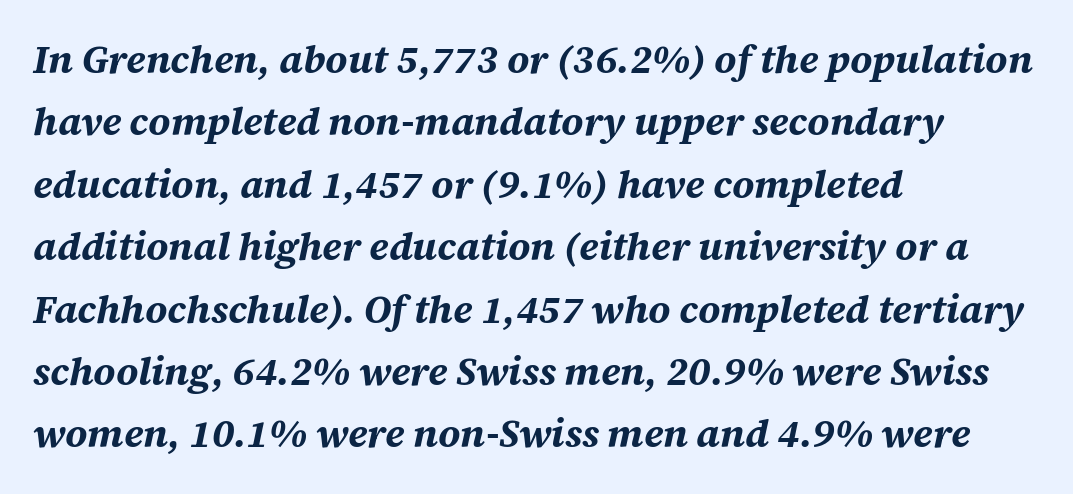
{"italic": "yes", "lean": "right", "slant_degrees": 12, "bold": "yes", "weight": "bold", "width": "normal", "stroke_contrast": "medium", "x_height": "large", "monospaced": "no", "underline": "no", "align": "left", "line_spacing": "normal", "line_spacing_ratio": 1.6, "letter_spacing": "normal", "letter_spacing_em": 0.0, "glyph_px": 39}
